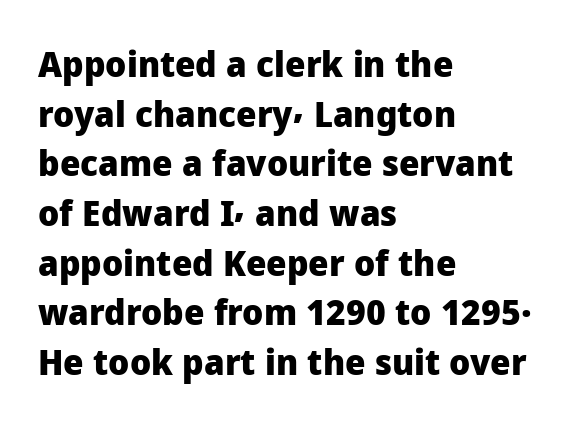
Serifs: no, the terminals of the letterforms are clean. The lines are quadded left. Stroke thickness is high; the sample reads as a true bold. One glance says typical: line gaps are just what's usual. Think of a printed novel: that variable character pitch is what you see here.
